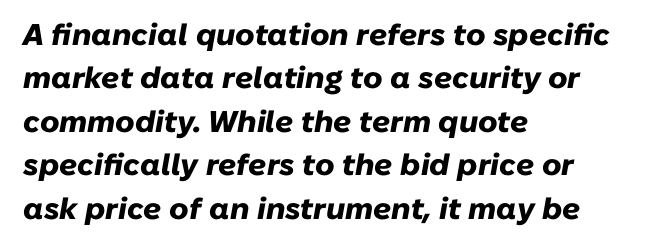
The rendering uses natural spacing where letterforms have individual widths. A dark, heavy texture on the line: the type is bold. The foot of each line stays bare and open. A classic flush-left, rag-right setting is used for this passage. Compared with typical body copy, the letter spacing here is the same. Looking at the ascenders, they clearly lean.
